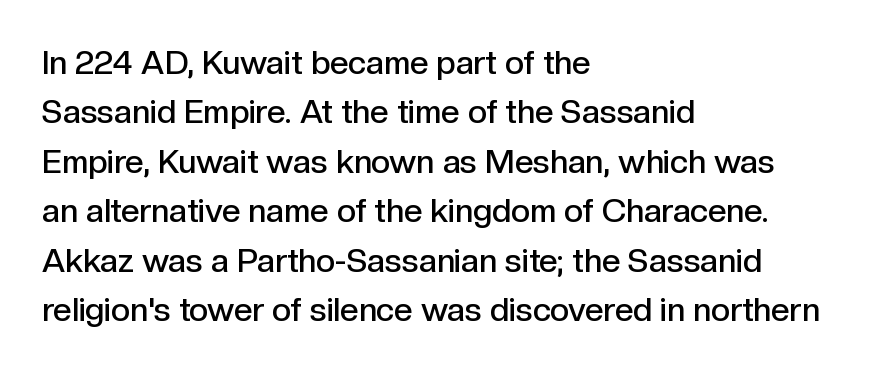
The image shows 33 px semibold sans-serif type, upright; set left-aligned, normal line spacing (1.5x), normal letter spacing, not underlined; a medium x-height.
